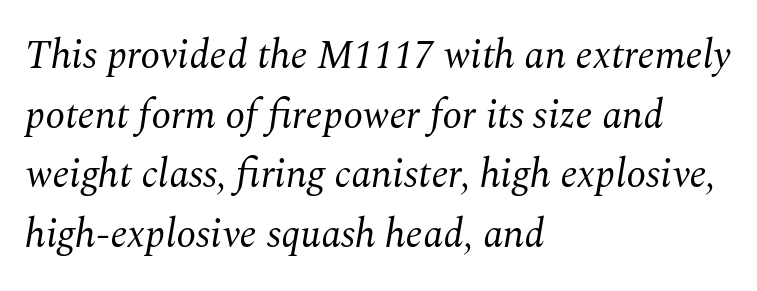
A typesetter would call this proportional, since set widths differ per character. Note: serifs present on the glyphs. The letters are slanted; this is an italic face. Visually the block forms a straight wall on the left and a jagged coastline on the right. A normal amount of white space separates one row of letters from the next.
